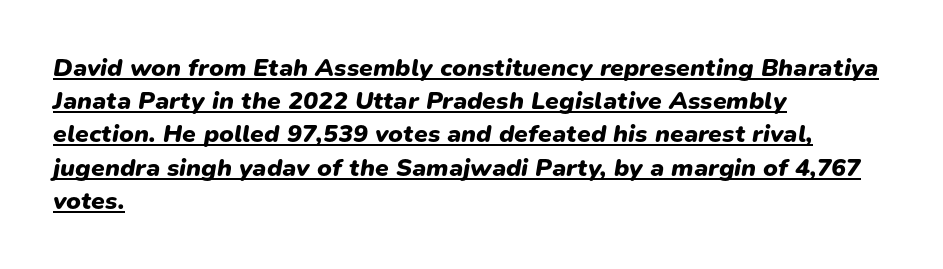
Q: Is the text bold? A: Yes.
Q: Is the text italic (slanted)? A: Yes, it leans right by about 9 degrees.
Q: Is the text underlined? A: Yes.
Q: How is the paragraph aligned? A: Left-aligned.
Q: Is the spacing between letters normal or unusually wide? A: Normal.
Q: Is the spacing between lines tight, normal or loose? A: Normal.
